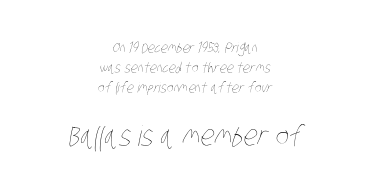
Q: Is the text bold? A: No.
Q: Is the text underlined? A: No.
Q: How is the paragraph aligned? A: Centered.
Q: Is the spacing between letters normal or unusually wide? A: Normal.
Q: Is the spacing between lines tight, normal or loose? A: Normal.
Q: Which block of text is set in a larger size, the first (top) or the second (bottom)? A: The second (bottom) one.
Q: Width (condensed, normal, or wide)? A: Condensed.
Q: Stroke contrast? A: Low.
Q: x-height? A: Large.
Q: Monospaced? A: No.
